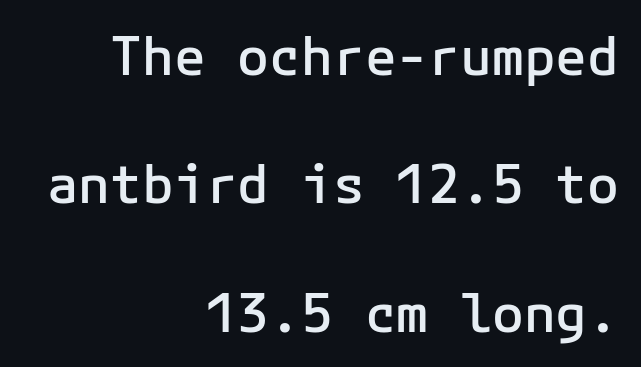
Q: Is the text bold? A: Semi-bold.
Q: Is the text italic (slanted)? A: No, it is upright.
Q: Is the typeface a serif or a sans-serif typeface? A: Sans-serif.
Q: Is the text underlined? A: No.
Q: How is the paragraph aligned? A: Right-aligned.
Q: Is the spacing between letters normal or unusually wide? A: Normal.
Q: Is the spacing between lines tight, normal or loose? A: Loose.
Q: Width (condensed, normal, or wide)? A: Normal.
Q: Stroke contrast? A: Low.
Q: x-height? A: Medium.
Q: Monospaced? A: Yes.
